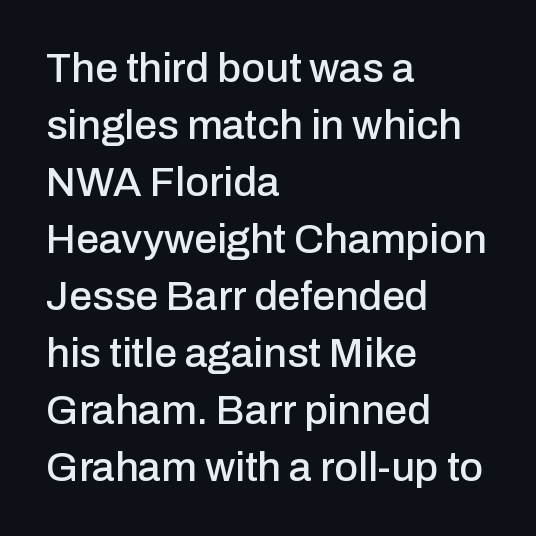
Q: Is the text italic (slanted)? A: No, it is upright.
Q: Is the typeface a serif or a sans-serif typeface? A: Sans-serif.
Q: Is the text underlined? A: No.
Q: How is the paragraph aligned? A: Left-aligned.
Q: Is the spacing between letters normal or unusually wide? A: Normal.
Q: Is the spacing between lines tight, normal or loose? A: Normal.
Q: Width (condensed, normal, or wide)? A: Normal.
Q: Stroke contrast? A: Low.
Q: x-height? A: Medium.
Q: Monospaced? A: No.
